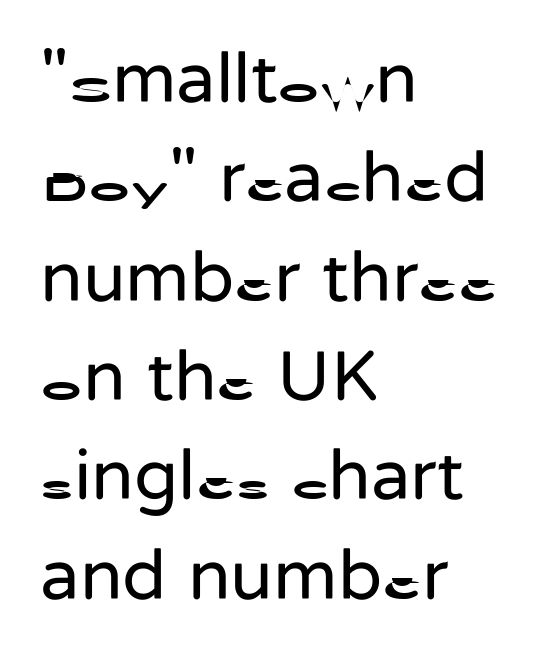
Q: Is the text bold? A: No.
Q: Is the text italic (slanted)? A: No, it is upright.
Q: Is the typeface a serif or a sans-serif typeface? A: Sans-serif.
Q: Is the text underlined? A: No.
Q: How is the paragraph aligned? A: Left-aligned.
Q: Is the spacing between letters normal or unusually wide? A: Normal.
Q: Is the spacing between lines tight, normal or loose? A: Normal.
Q: Width (condensed, normal, or wide)? A: Normal.
Q: Stroke contrast? A: Low.
Q: x-height? A: Medium.
Q: Monospaced? A: No.
